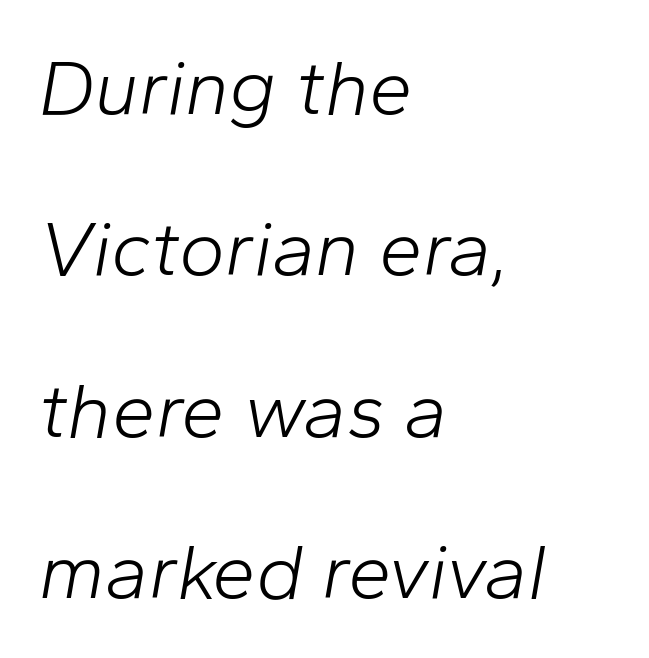
The image shows 78 px light type, italic (leaning right); set left-aligned, loose line spacing (2.07x), normal letter spacing, not underlined; low stroke contrast and a medium x-height.
